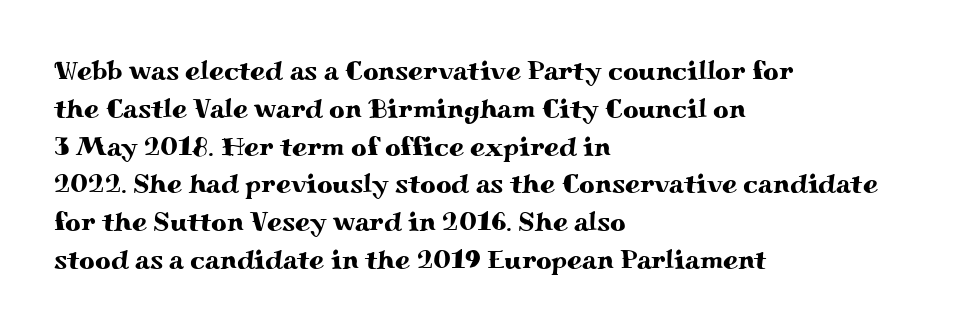
Q: Is the text italic (slanted)? A: No, it is upright.
Q: Is the text underlined? A: No.
Q: How is the paragraph aligned? A: Left-aligned.
Q: Is the spacing between letters normal or unusually wide? A: Normal.
Q: Is the spacing between lines tight, normal or loose? A: Normal.
